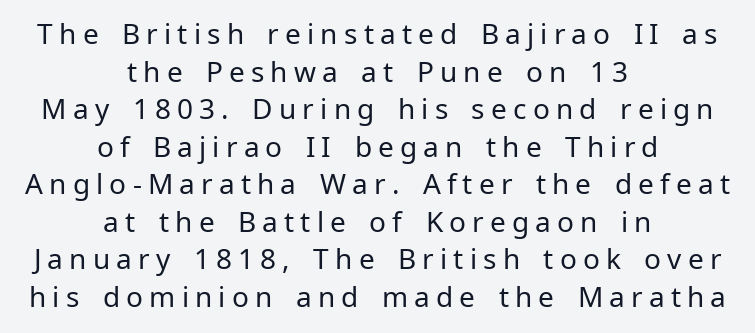
{"serif": "no", "italic": "no", "bold": "no", "weight": "regular", "width": "normal", "stroke_contrast": "low", "x_height": "medium", "monospaced": "no", "underline": "no", "align": "center", "line_spacing": "normal", "line_spacing_ratio": 1.34, "letter_spacing": "wide", "letter_spacing_em": 0.22, "glyph_px": 28}
